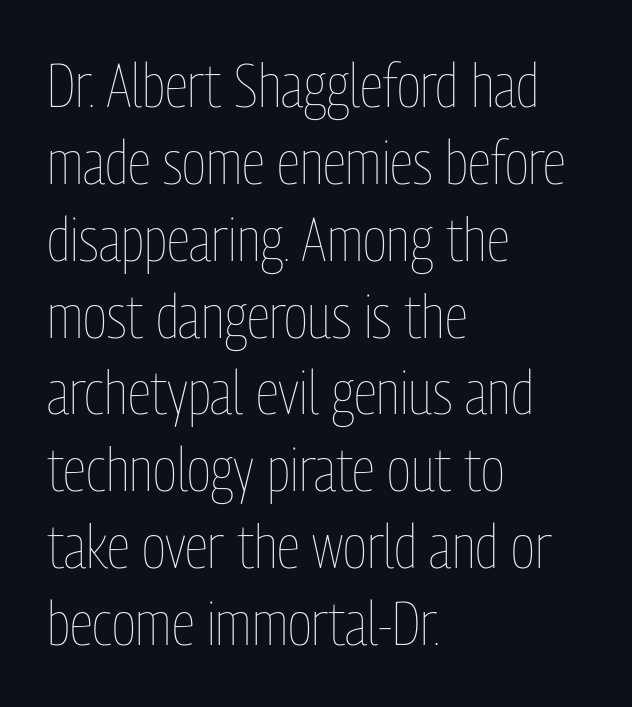
{"italic": "no", "bold": "no", "weight": "thin", "width": "condensed", "stroke_contrast": "low", "x_height": "medium", "monospaced": "no", "underline": "no", "align": "left", "line_spacing": "normal", "line_spacing_ratio": 1.26, "letter_spacing": "normal", "letter_spacing_em": 0.0, "glyph_px": 61}
